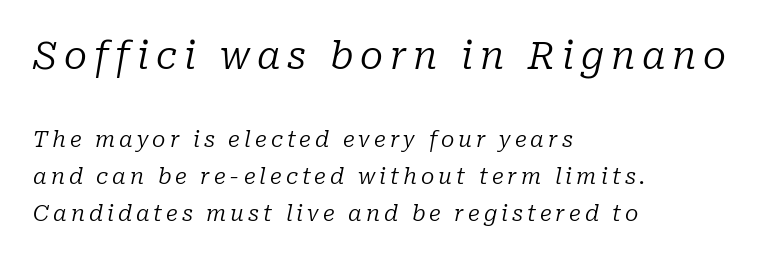
The font sits on the lighter half of the weight spectrum, regular included. The face used here has a pronounced slope to its letters. Reading down the column, the eye jumps a familiar distance to each next line. Is the lower block the larger one? No — the upper block carries the bigger type.
